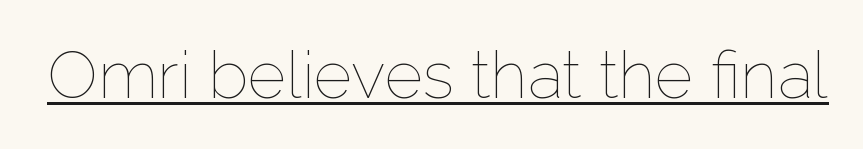
Q: Is the text bold? A: No.
Q: Is the text italic (slanted)? A: No, it is upright.
Q: Is the text underlined? A: Yes.
Q: Is the spacing between letters normal or unusually wide? A: Normal.
Q: Width (condensed, normal, or wide)? A: Normal.
Q: Stroke contrast? A: Low.
Q: x-height? A: Medium.
Q: Monospaced? A: No.
